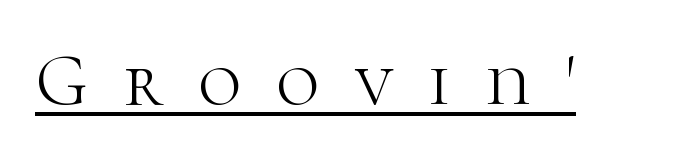
The image shows 74 px light serif type, upright; set unusually wide letter spacing (+0.48 em), underlined; high stroke contrast and a medium x-height.
